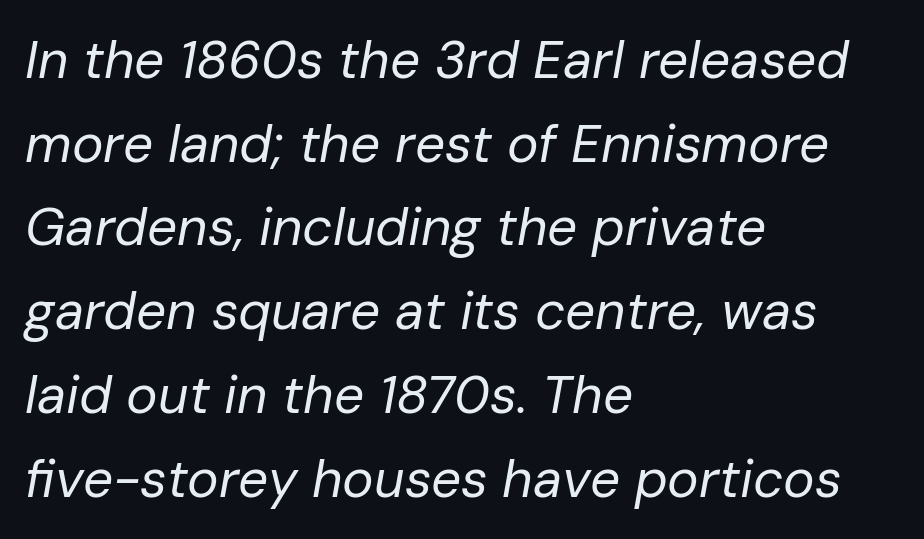
The image shows 53 px regular-weight type, italic (leaning right); set left-aligned, normal line spacing (1.58x), normal letter spacing, not underlined; low stroke contrast and a medium x-height.
